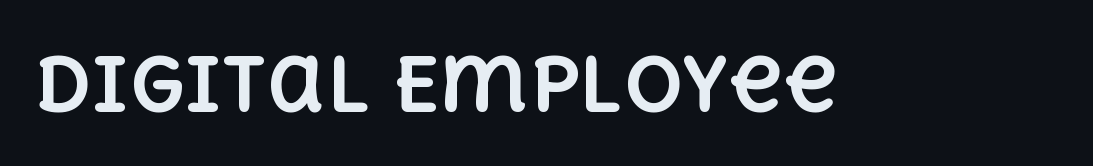
The image shows 74 px bold type, upright; set normal letter spacing, not underlined; a large x-height.
